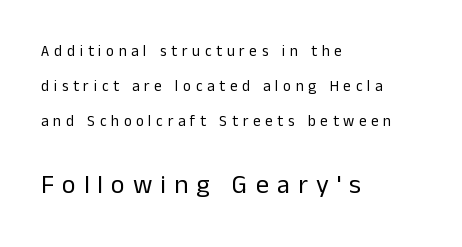
You can tell it's not italic because the verticals are truly vertical. The strokes carry an ordinary text weight at most. The letters in the lower block stand taller than those in the block above. The lines in this sample share a left origin and differ only in where they stop.
